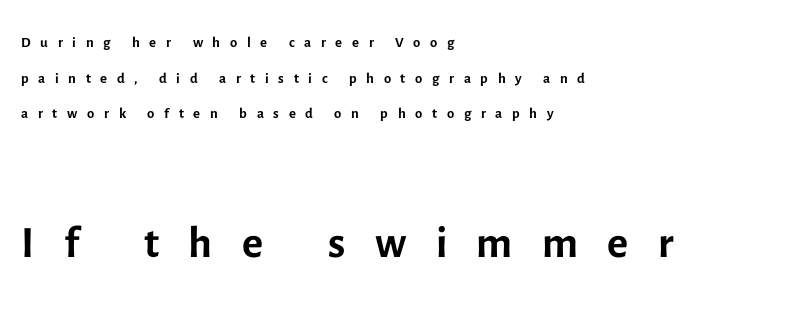
The image shows 64 px regular-weight sans-serif type, upright; set left-aligned, normal line spacing (1.7x), unusually wide letter spacing (+0.46 em), not underlined; the second (bottom) block is 3.05x larger; a medium x-height.
